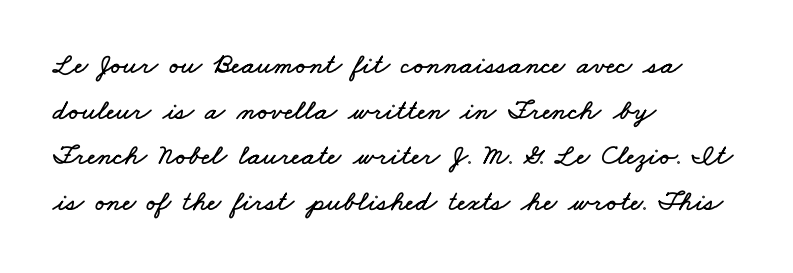
Q: Is the text underlined? A: No.
Q: How is the paragraph aligned? A: Left-aligned.
Q: Is the spacing between letters normal or unusually wide? A: Normal.
Q: Is the spacing between lines tight, normal or loose? A: Normal.
Q: Width (condensed, normal, or wide)? A: Wide.
Q: Stroke contrast? A: Low.
Q: x-height? A: Small.
Q: Monospaced? A: No.
